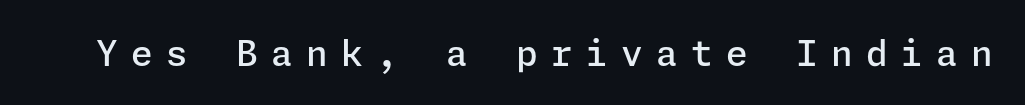
{"serif": "no", "italic": "no", "bold": "semi", "weight": "semibold", "width": "normal", "stroke_contrast": "low", "x_height": "medium", "underline": "no", "letter_spacing": "wide", "letter_spacing_em": 0.38, "glyph_px": 35}
